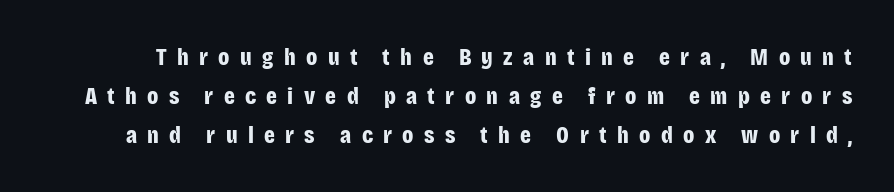
Q: Is the text bold? A: Yes.
Q: Is the text italic (slanted)? A: No, it is upright.
Q: Is the text underlined? A: No.
Q: Is the spacing between letters normal or unusually wide? A: Unusually wide.
Q: Is the spacing between lines tight, normal or loose? A: Normal.
